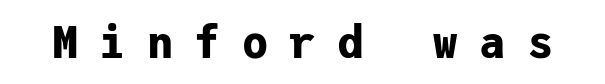
{"serif": "no", "italic": "no", "bold": "yes", "weight": "bold", "width": "normal", "stroke_contrast": "low", "x_height": "medium", "monospaced": "yes", "underline": "no", "letter_spacing": "wide", "letter_spacing_em": 0.48, "glyph_px": 44}
